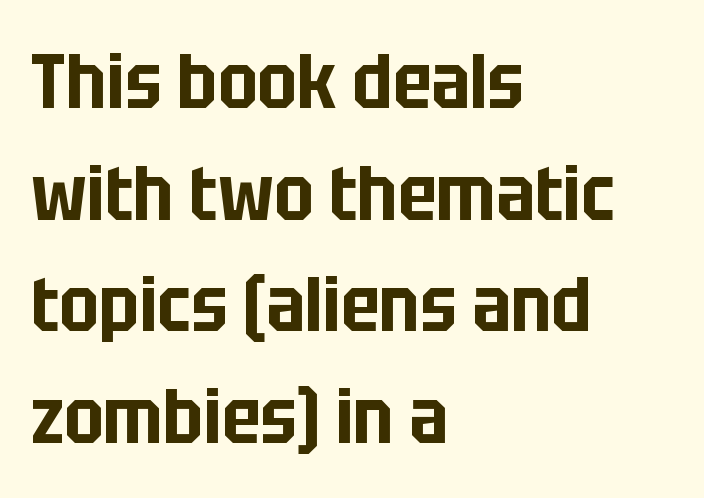
Here the designer chose a conventional face with non-uniform glyph widths. Characters remain perfectly vertical along every line. The letters sit at their default tracking, neither squeezed nor spread. Baseline-to-baseline distance is the conventional proportion of letter height.
